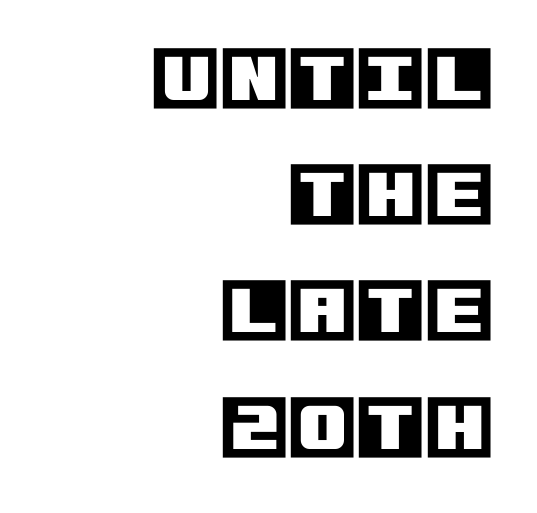
Q: Is the text italic (slanted)? A: No, it is upright.
Q: Is the text underlined? A: No.
Q: How is the paragraph aligned? A: Right-aligned.
Q: Is the spacing between letters normal or unusually wide? A: Normal.
Q: Is the spacing between lines tight, normal or loose? A: Normal.
Q: Width (condensed, normal, or wide)? A: Normal.
Q: x-height? A: Large.
